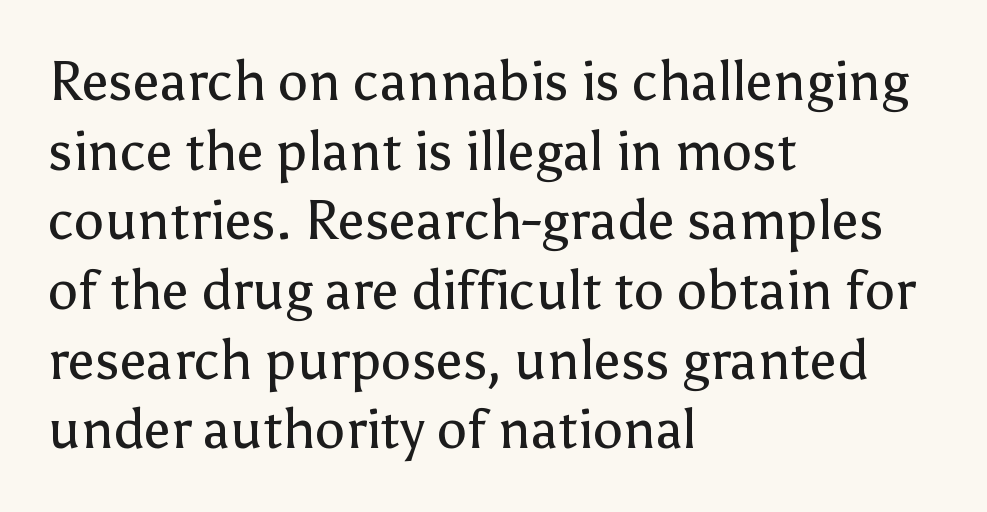
Q: Is the text bold? A: No.
Q: Is the text italic (slanted)? A: No, it is upright.
Q: Is the typeface a serif or a sans-serif typeface? A: Sans-serif.
Q: Is the text underlined? A: No.
Q: How is the paragraph aligned? A: Left-aligned.
Q: Is the spacing between letters normal or unusually wide? A: Normal.
Q: Is the spacing between lines tight, normal or loose? A: Normal.
Q: Width (condensed, normal, or wide)? A: Normal.
Q: Stroke contrast? A: Low.
Q: x-height? A: Medium.
Q: Monospaced? A: No.
